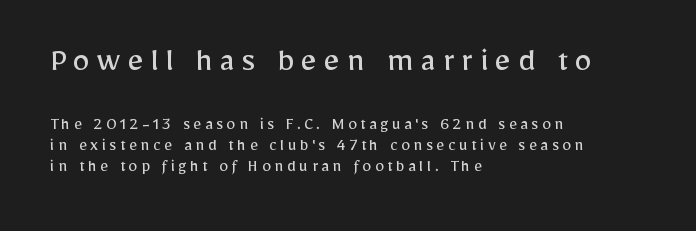
Bigger letters appear in the top chunk; the bottom chunk is reduced. No extra ink here — the face is not bold. Bare-footed words on every line. Looks like regular typesetting: each glyph gets only the width it needs. In CSS terms this would be text-align: left. Italic? Not at all — the glyphs are vertical.
